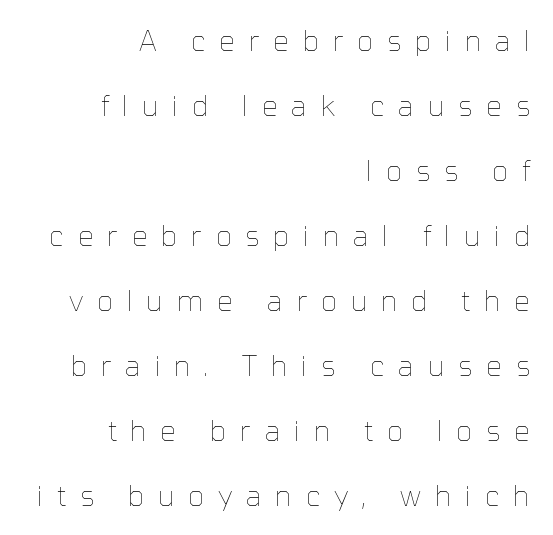
Loose tracking; the words dissolve into strings of separated letters. The type sits square on the baseline with zero lean. The cut favours lightness, reaching ordinary text weight at its darkest. Honestly, there is no underline to notice here at all. Honestly, the rows look like they've been pulled way apart. Every row of glyphs terminates at an identical x-position on the right.
